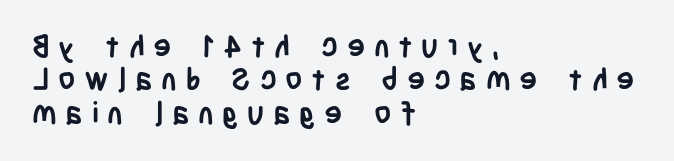
{"serif": "no", "italic": "no", "bold": "yes", "weight": "semibold", "width": "condensed", "stroke_contrast": "low", "x_height": "large", "monospaced": "no", "underline": "no", "align": "left", "line_spacing": "tight", "line_spacing_ratio": 1.11, "letter_spacing": "wide", "letter_spacing_em": 0.29, "glyph_px": 30}
